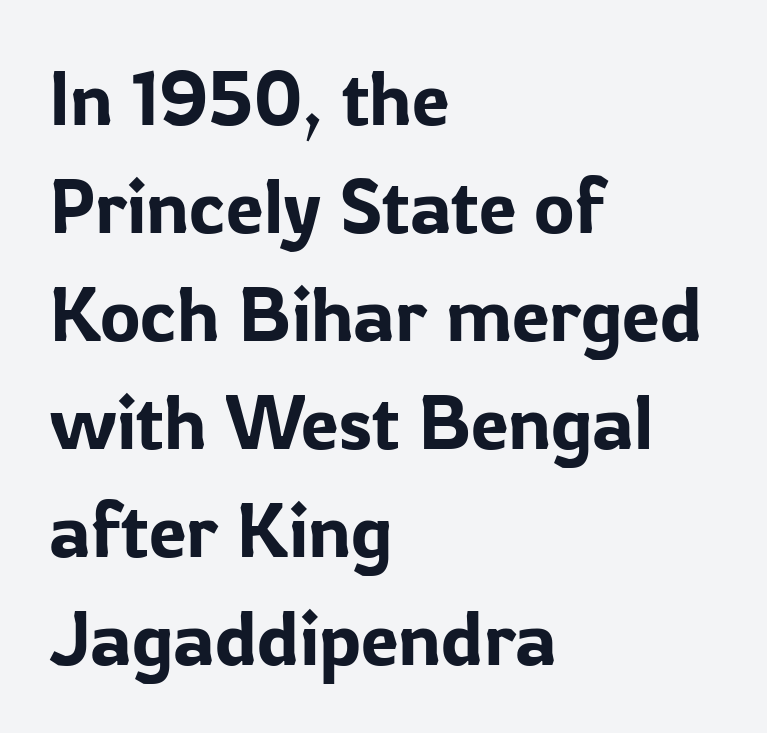
Q: Is the text italic (slanted)? A: No, it is upright.
Q: Is the typeface a serif or a sans-serif typeface? A: Sans-serif.
Q: Is the text underlined? A: No.
Q: How is the paragraph aligned? A: Left-aligned.
Q: Is the spacing between letters normal or unusually wide? A: Normal.
Q: Is the spacing between lines tight, normal or loose? A: Normal.
Q: Width (condensed, normal, or wide)? A: Normal.
Q: Stroke contrast? A: Low.
Q: x-height? A: Medium.
Q: Monospaced? A: No.
